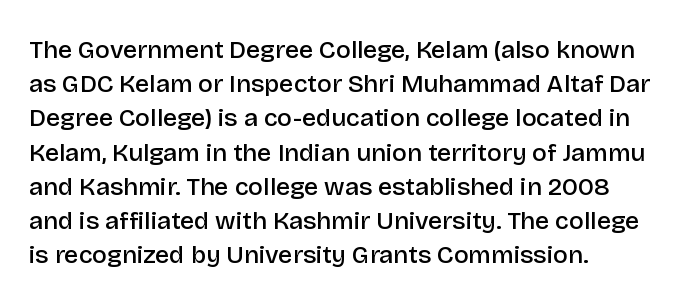
Compared with typical body copy, the letter spacing here is the same. Words float on clear page, feet unadorned. This is the regular roman posture of the typeface. The strokes are fattened partway — semibold, not bold.
